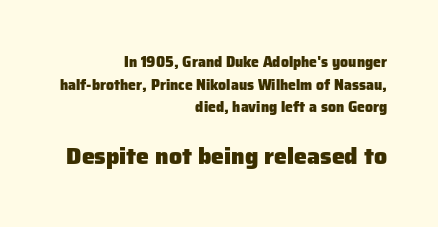
Q: Is the text bold? A: Yes.
Q: Is the text italic (slanted)? A: No, it is upright.
Q: Is the text underlined? A: No.
Q: How is the paragraph aligned? A: Right-aligned.
Q: Is the spacing between letters normal or unusually wide? A: Normal.
Q: Is the spacing between lines tight, normal or loose? A: Normal.
Q: Which block of text is set in a larger size, the first (top) or the second (bottom)? A: The second (bottom) one.
